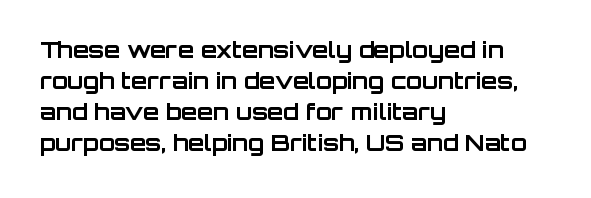
The image shows 23 px bold type, upright; set left-aligned, normal line spacing (1.35x), normal letter spacing, not underlined.
